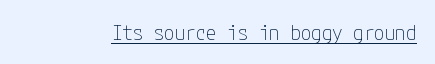
Italic: no, the glyphs are upright roman. You can see a thin bar hugging the bottom of the glyphs. Nothing heavy about these letters — not bold at all. Look at the tracking — it's just the regular setting, nothing added.
